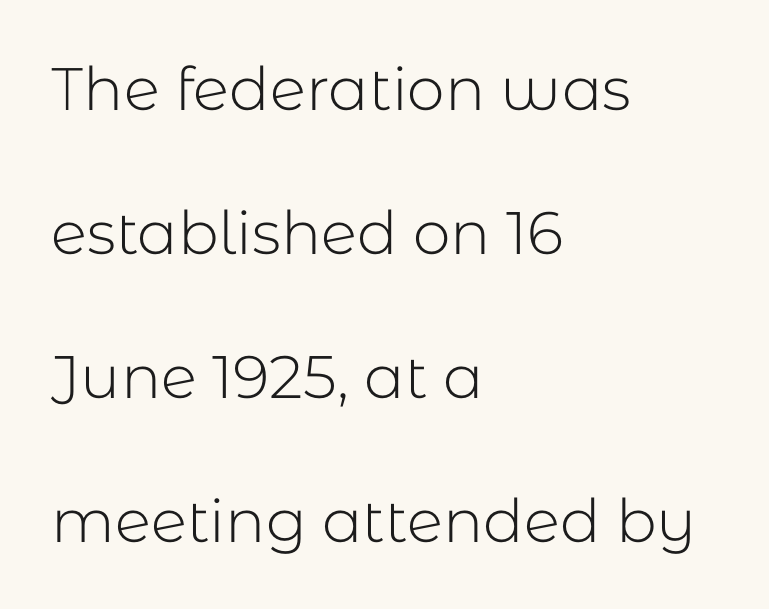
Each word holds together tightly as a unit, with standard inter-letter gaps. The designer dialed line spacing up above the default. Is this a fixed-width face? No — the glyphs have proportional, varying widths. Nothing sits at the stroke ends, so this counts as sans-serif.
